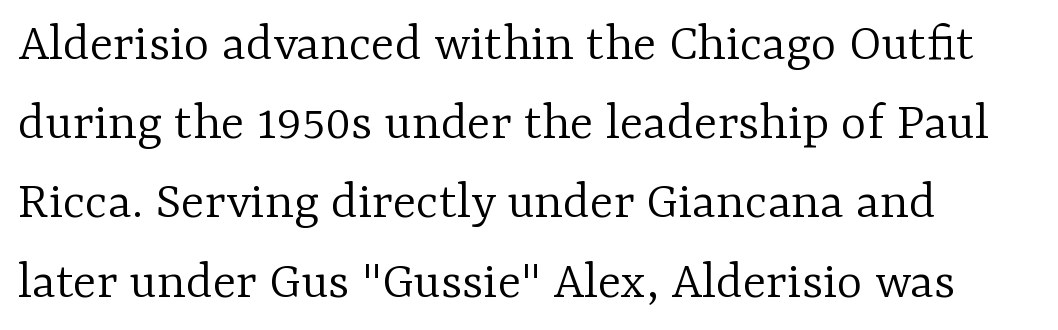
{"serif": "yes", "italic": "no", "bold": "no", "weight": "light", "width": "normal", "stroke_contrast": "low", "x_height": "medium", "monospaced": "no", "underline": "no", "align": "left", "line_spacing": "normal", "line_spacing_ratio": 1.44, "letter_spacing": "normal", "letter_spacing_em": 0.0, "glyph_px": 55}
